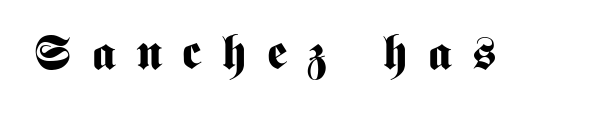
You can tell it's not italic because the verticals are truly vertical. Characters follow at a spacing far wider than the type designer built in. The rendering shows plain stroke endings on the letterforms — a sans-serif design. The zone under the glyphs is completely vacant. Caption: bold face, heavy strokes.
